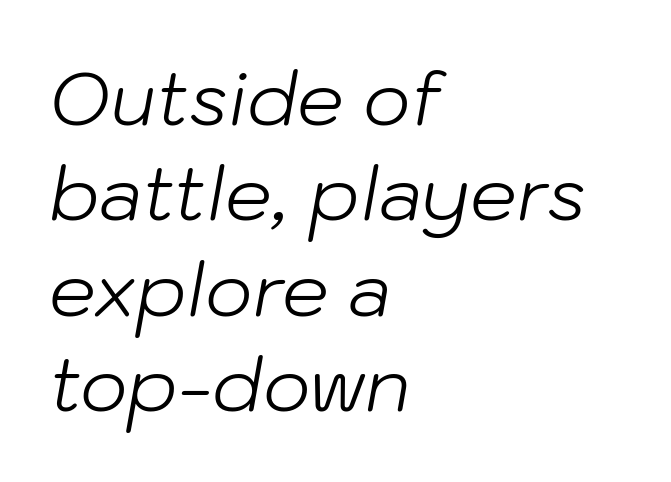
{"italic": "yes", "lean": "right", "slant_degrees": 10, "bold": "no", "weight": "light", "width": "normal", "stroke_contrast": "low", "x_height": "medium", "monospaced": "no", "underline": "no", "align": "left", "line_spacing": "normal", "line_spacing_ratio": 1.29, "letter_spacing": "normal", "letter_spacing_em": 0.0, "glyph_px": 74}
